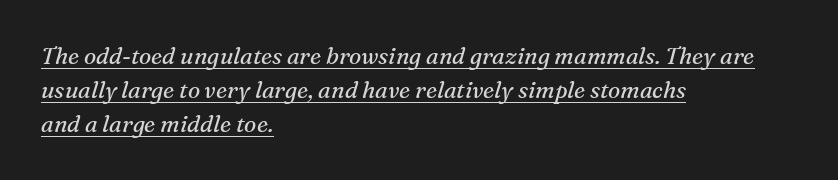
The whole block is typeset with a tilt. The string is rendered with underlining switched on. If you drew a ruler down the left edge, every line would touch it. The weight would be labelled regular, book, light, or lighter still.
